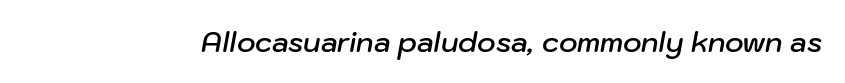
The image shows 28 px semibold type, italic (leaning right); set normal letter spacing, not underlined; low stroke contrast and a medium x-height.
